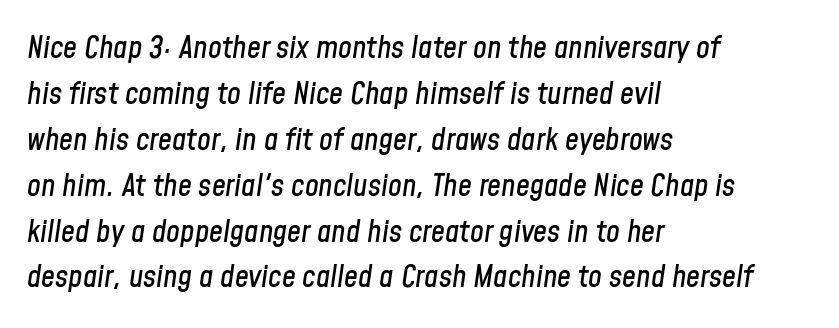
{"italic": "yes", "lean": "right", "slant_degrees": 8, "width": "condensed", "stroke_contrast": "low", "x_height": "medium", "monospaced": "no", "underline": "no", "align": "left", "line_spacing": "normal", "line_spacing_ratio": 1.48, "letter_spacing": "normal", "letter_spacing_em": 0.0, "glyph_px": 31}
